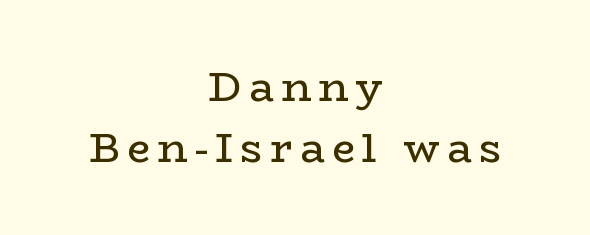
The image shows 41 px regular-weight, wide serif type, upright; set centered, normal line spacing (1.49x), not underlined; low stroke contrast and a medium x-height.
